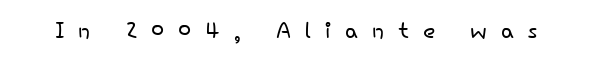
Look at the tracking — it's clearly loosened, letters drifting apart. Stems here are at most as thick as an everyday book face. Nope, not italic — everything's standing straight. Has an underline been added? It has not.
